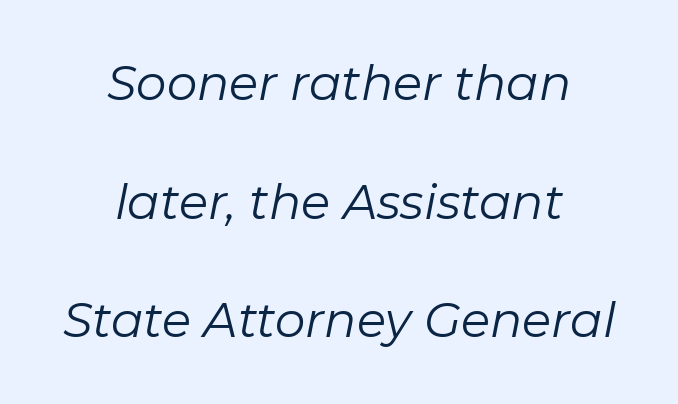
The glyphs are unaccompanied by any horizontal stroke below them. This sample has the flowing, uneven cadence of proportional lettering. The glyphs look as if they've been sheared to an angle. The tracking reads as untouched default to a designer's eye.
